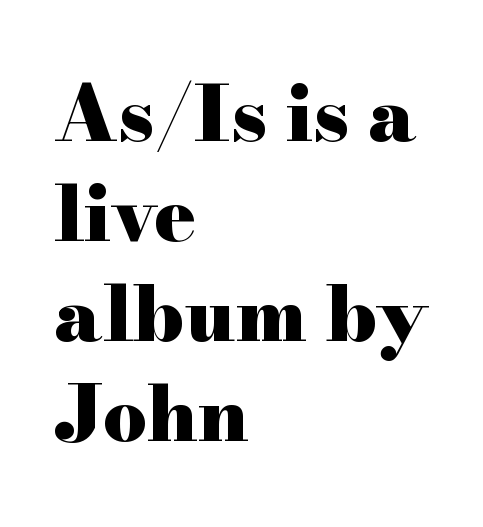
Q: Is the text bold? A: Yes.
Q: Is the text italic (slanted)? A: No, it is upright.
Q: Is the typeface a serif or a sans-serif typeface? A: Serif.
Q: Is the text underlined? A: No.
Q: How is the paragraph aligned? A: Left-aligned.
Q: Is the spacing between letters normal or unusually wide? A: Normal.
Q: Is the spacing between lines tight, normal or loose? A: Normal.
Q: Width (condensed, normal, or wide)? A: Wide.
Q: Stroke contrast? A: High.
Q: x-height? A: Small.
Q: Monospaced? A: No.
